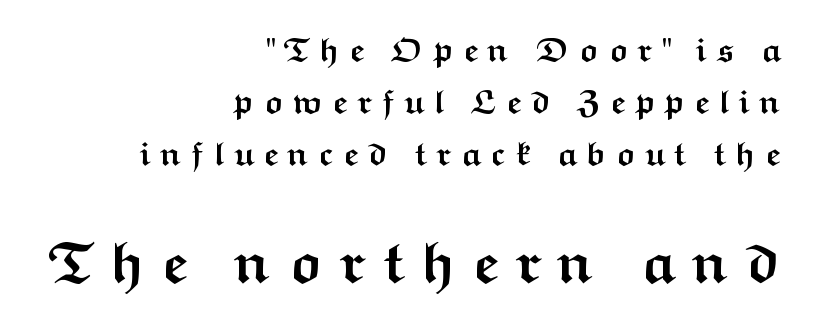
{"serif": "no", "italic": "no", "bold": "yes", "weight": "semibold", "width": "wide", "stroke_contrast": "medium", "x_height": "medium", "monospaced": "no", "underline": "no", "align": "right", "line_spacing": "normal", "line_spacing_ratio": 1.53, "letter_spacing": "wide", "letter_spacing_em": 0.26, "larger_block": "second", "size_ratio": 1.74, "glyph_px": 59}
